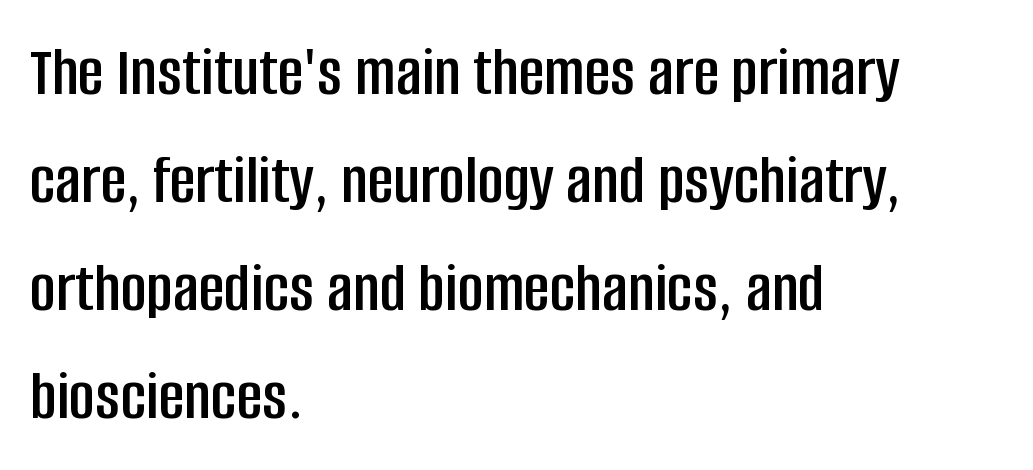
The passage shown stacks its lines at a standard gap. The rendering keeps characters at their native spacing. The paragraph shown leans on its left margin. The space beneath each line is pristine and unruled. Every character sits straight up, as roman type does.
